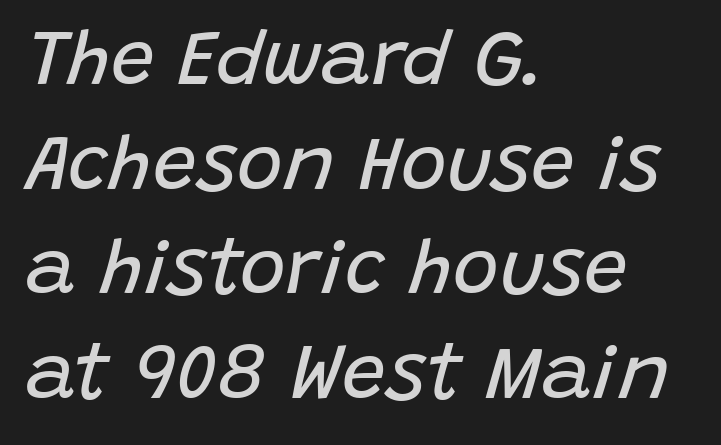
Q: Is the text bold? A: No.
Q: Is the text italic (slanted)? A: Yes, it leans right by about 15 degrees.
Q: Is the text underlined? A: No.
Q: How is the paragraph aligned? A: Left-aligned.
Q: Is the spacing between letters normal or unusually wide? A: Normal.
Q: Is the spacing between lines tight, normal or loose? A: Normal.
Q: Width (condensed, normal, or wide)? A: Normal.
Q: Stroke contrast? A: Low.
Q: x-height? A: Large.
Q: Monospaced? A: No.
